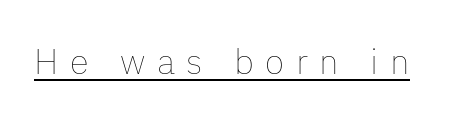
The string is rendered with underlining switched on. Rendered with straight, roman letterforms. This sample has the flowing, uneven cadence of proportional lettering. Glyph-to-glyph distance is far greater than everyday printed text. The face looks like a standard text weight, possibly lighter.
